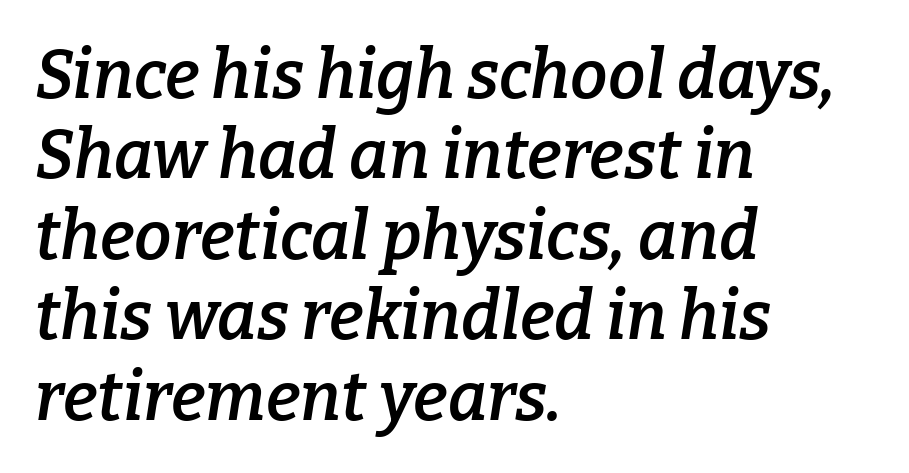
Q: Is the text bold? A: Semi-bold.
Q: Is the text italic (slanted)? A: Yes, it leans right by about 9 degrees.
Q: Is the typeface a serif or a sans-serif typeface? A: Serif.
Q: Is the text underlined? A: No.
Q: How is the paragraph aligned? A: Left-aligned.
Q: Is the spacing between letters normal or unusually wide? A: Normal.
Q: Width (condensed, normal, or wide)? A: Normal.
Q: Stroke contrast? A: Low.
Q: x-height? A: Medium.
Q: Monospaced? A: No.
